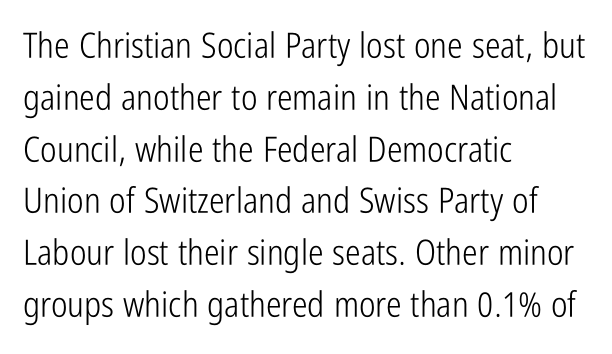
The line-height multiplier appears to be the usual default. The characters are drawn with everyday or finer stroke widths. A typesetter would mark this as roman, not italic. The type is set solid horizontally, with unmodified tracking.
